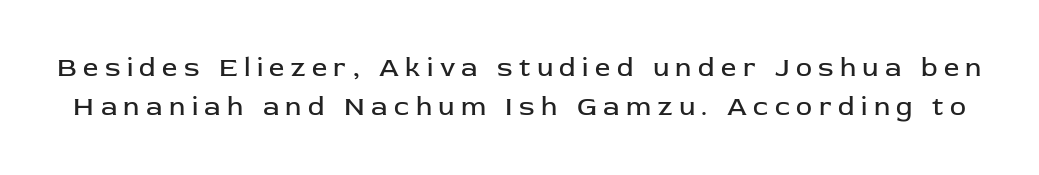
The image shows 27 px text type, upright; set normal line spacing (1.46x), unusually wide letter spacing (+0.24 em), not underlined.
